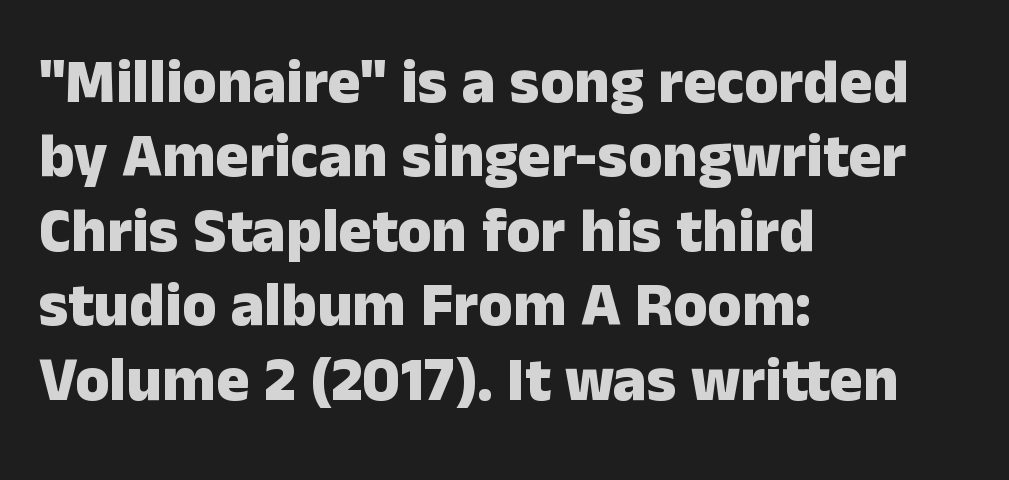
{"serif": "no", "italic": "no", "bold": "yes", "weight": "heavy", "width": "normal", "stroke_contrast": "low", "x_height": "medium", "monospaced": "no", "underline": "no", "align": "left", "line_spacing_ratio": 1.2, "letter_spacing": "normal", "letter_spacing_em": 0.0, "glyph_px": 62}
